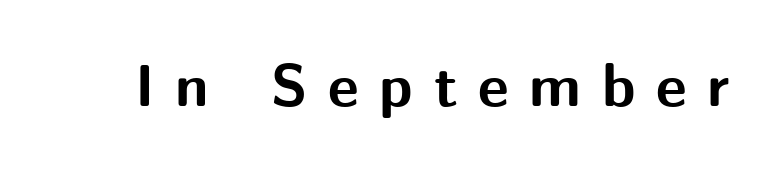
{"serif": "no", "italic": "no", "bold": "yes", "weight": "bold", "width": "normal", "stroke_contrast": "medium", "x_height": "medium", "monospaced": "no", "underline": "no", "letter_spacing": "wide", "letter_spacing_em": 0.34, "glyph_px": 60}
